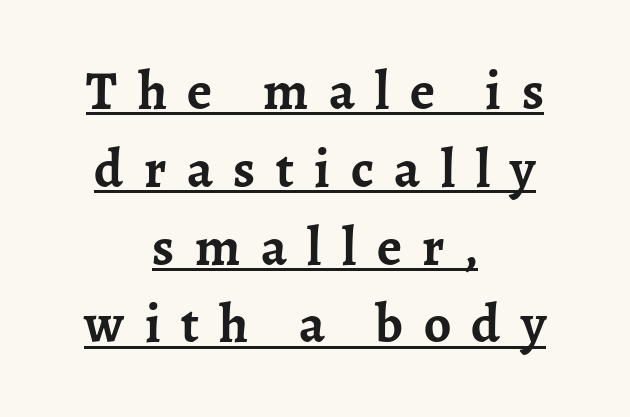
Think of a printed novel: that variable character pitch is what you see here. A continuous stroke trails under the words, as in a hyperlink. This is serif lettering, the kind often seen in printed books. In terms of posture, this sample is upright.
